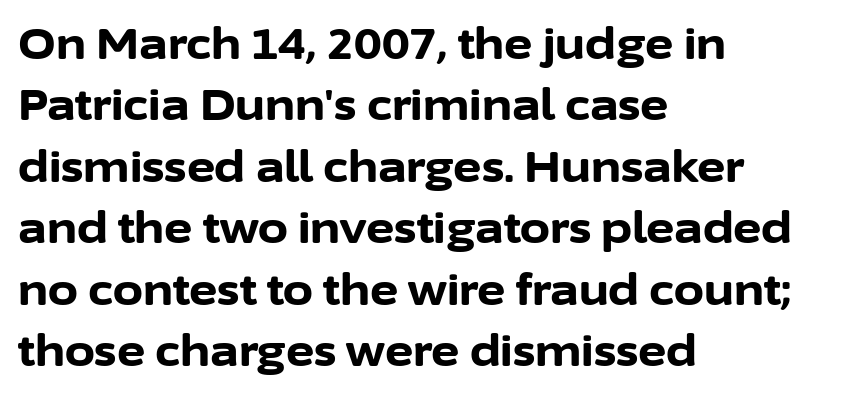
Q: Is the text bold? A: Yes.
Q: Is the text italic (slanted)? A: No, it is upright.
Q: Is the typeface a serif or a sans-serif typeface? A: Sans-serif.
Q: Is the text underlined? A: No.
Q: How is the paragraph aligned? A: Left-aligned.
Q: Is the spacing between letters normal or unusually wide? A: Normal.
Q: Is the spacing between lines tight, normal or loose? A: Normal.
Q: Width (condensed, normal, or wide)? A: Normal.
Q: Stroke contrast? A: Low.
Q: x-height? A: Medium.
Q: Monospaced? A: No.
